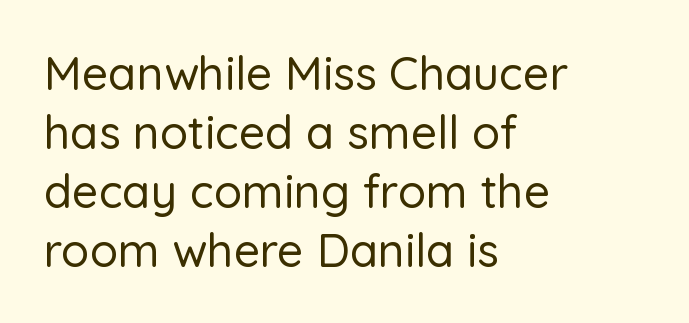
Any mark beneath the type? The region is blank. The rag falls on the right side of this text block. This sample uses plain, unmodified letter spacing. The space between consecutive lines is moderate. The typography opts for an upright posture over an oblique one.
